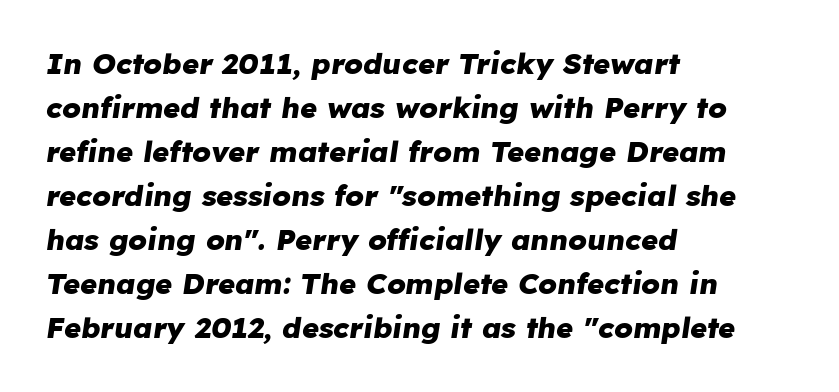
Q: Is the text bold? A: Yes.
Q: Is the text italic (slanted)? A: Yes, it leans right by about 8 degrees.
Q: Is the text underlined? A: No.
Q: How is the paragraph aligned? A: Left-aligned.
Q: Is the spacing between letters normal or unusually wide? A: Normal.
Q: Is the spacing between lines tight, normal or loose? A: Normal.
Q: Width (condensed, normal, or wide)? A: Normal.
Q: Stroke contrast? A: Low.
Q: x-height? A: Medium.
Q: Monospaced? A: No.
